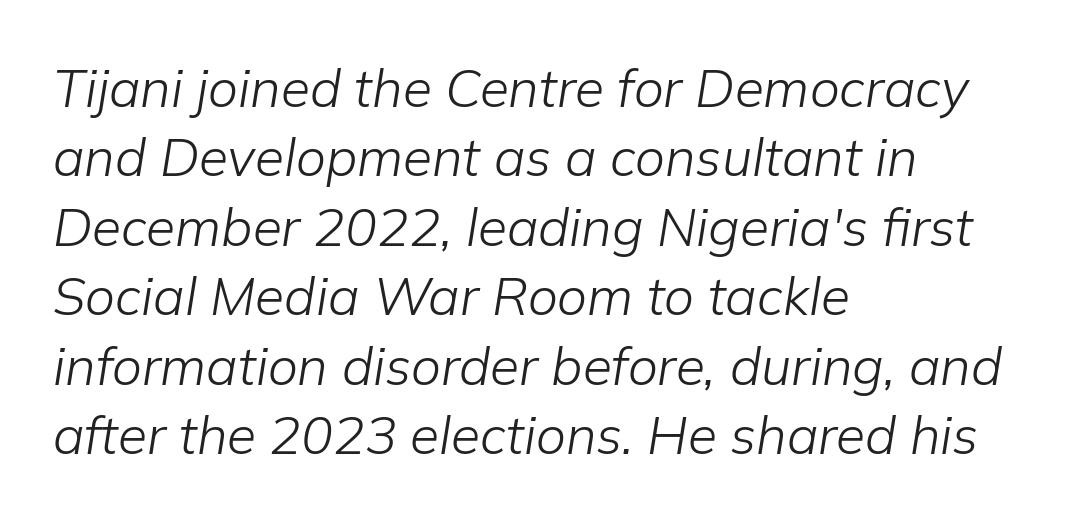
Q: Is the text bold? A: No.
Q: Is the text italic (slanted)? A: Yes, it leans right by about 9 degrees.
Q: Is the text underlined? A: No.
Q: How is the paragraph aligned? A: Left-aligned.
Q: Is the spacing between letters normal or unusually wide? A: Normal.
Q: Is the spacing between lines tight, normal or loose? A: Normal.
Q: Width (condensed, normal, or wide)? A: Normal.
Q: Stroke contrast? A: Low.
Q: x-height? A: Medium.
Q: Monospaced? A: No.
